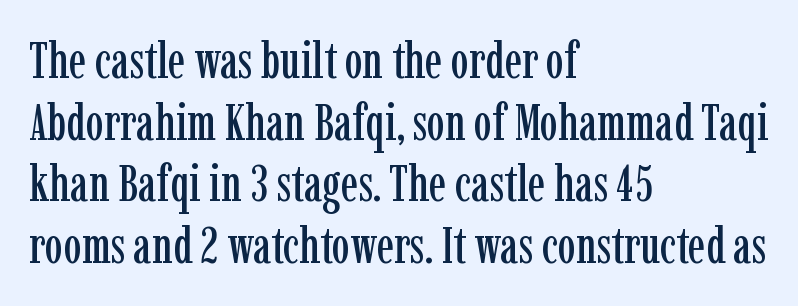
The image shows 51 px condensed serif type, upright; set left-aligned, line spacing 1.21x, normal letter spacing, not underlined; low stroke contrast and a medium x-height.
